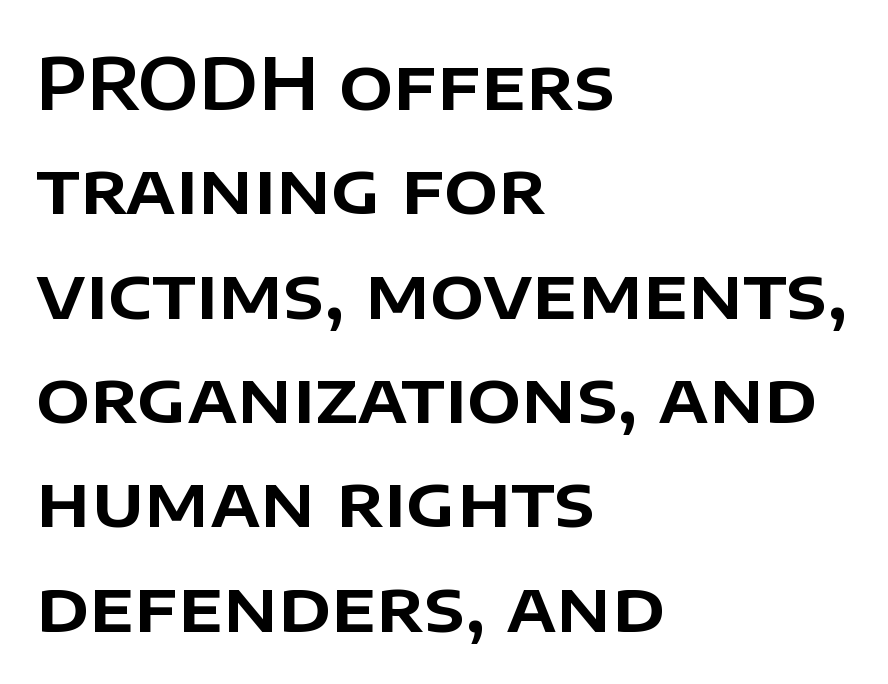
The image shows 71 px sans-serif type, upright; set left-aligned, normal line spacing (1.47x), normal letter spacing, not underlined; low stroke contrast and a large x-height.
